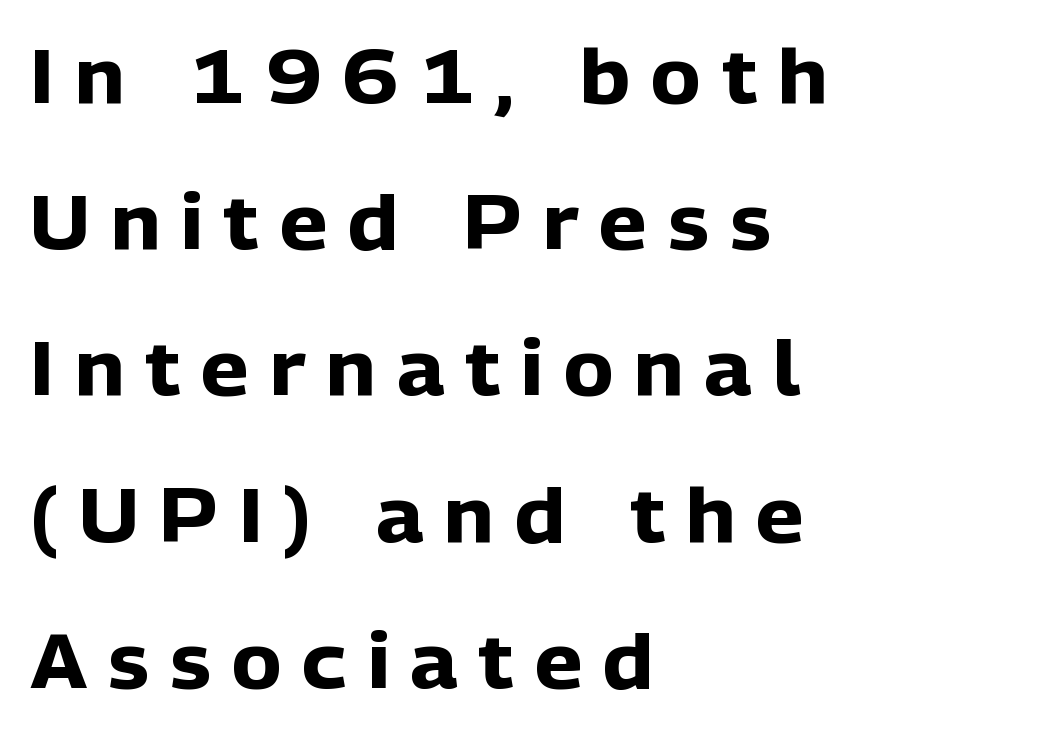
Plenty of ink on the page — the face is bold. The paragraph shown leans on its left margin. What stands out about the letter spacing? Its width — letters are far apart. Unlike italic type, these characters show no tilt at all. Type without underlining.
